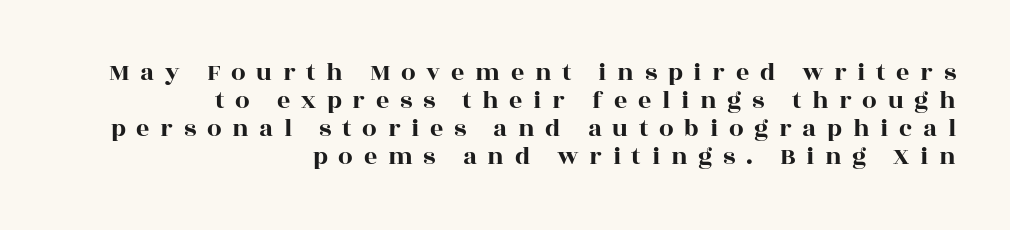
Notice how the passage keeps a crisp vertical edge on the right only. Does extra space separate the letters? Yes, quite a lot of it. Quick note: underline off. Each new line begins almost immediately beneath the previous one. Designer's note — italics off, roman on.
